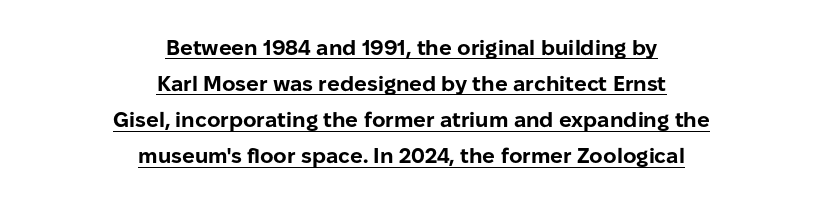
Q: Is the text bold? A: Yes.
Q: Is the text italic (slanted)? A: No, it is upright.
Q: Is the text underlined? A: Yes.
Q: How is the paragraph aligned? A: Centered.
Q: Is the spacing between letters normal or unusually wide? A: Normal.
